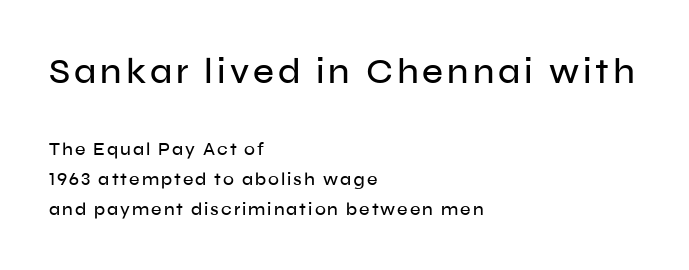
Q: Is the text italic (slanted)? A: No, it is upright.
Q: Is the typeface a serif or a sans-serif typeface? A: Sans-serif.
Q: Is the text underlined? A: No.
Q: How is the paragraph aligned? A: Left-aligned.
Q: Is the spacing between lines tight, normal or loose? A: Normal.
Q: Which block of text is set in a larger size, the first (top) or the second (bottom)? A: The first (top) one.
Q: Width (condensed, normal, or wide)? A: Normal.
Q: Stroke contrast? A: Low.
Q: x-height? A: Medium.
Q: Monospaced? A: No.
